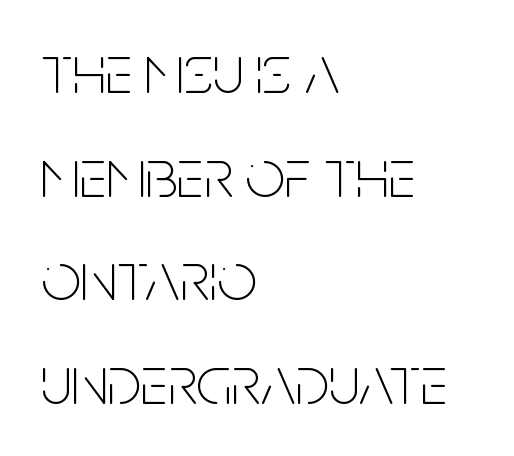
The weight tops out at a normal text grade. Does the type have serifs? No, each stem ends abruptly. What stands out about the letter spacing? Nothing — it is the standard amount. The face used here is proportionally spaced, like ordinary book or web type. This sample uses an upright cut, with every glyph sitting square on the baseline.
